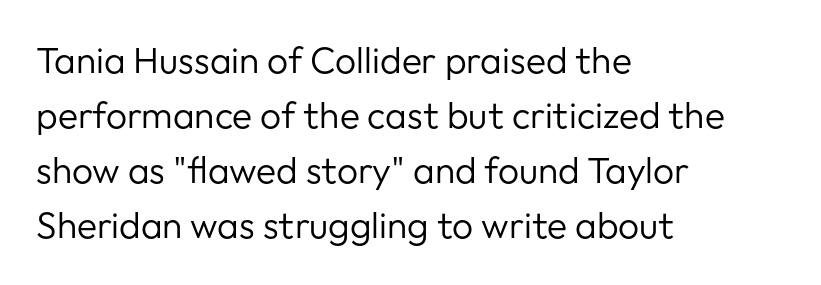
Q: Is the text bold? A: No.
Q: Is the text italic (slanted)? A: No, it is upright.
Q: Is the typeface a serif or a sans-serif typeface? A: Sans-serif.
Q: Is the text underlined? A: No.
Q: How is the paragraph aligned? A: Left-aligned.
Q: Is the spacing between letters normal or unusually wide? A: Normal.
Q: Is the spacing between lines tight, normal or loose? A: Normal.
Q: Width (condensed, normal, or wide)? A: Normal.
Q: Stroke contrast? A: Low.
Q: x-height? A: Medium.
Q: Monospaced? A: No.
